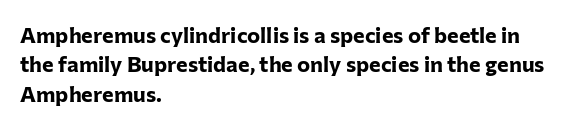
Every character sits straight up, as roman type does. Visually the block forms a straight wall on the left and a jagged coastline on the right. I'd describe the lettering as bold — thick and assertive. Unmarked baselines from the first word to the last.
